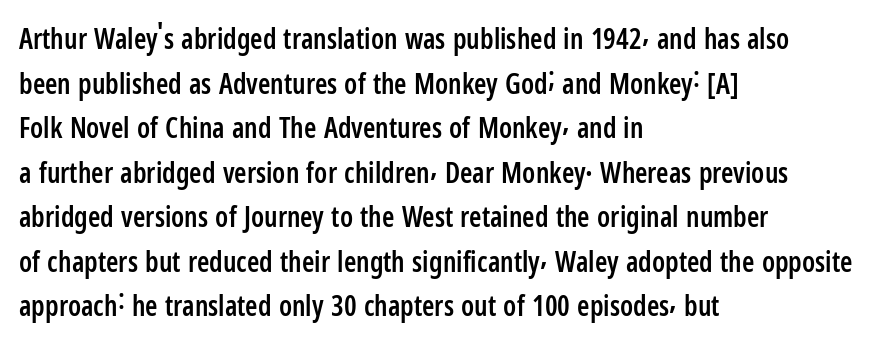
Weight check: semibold — heavier than regular, not quite bold. The type family on display is of the sans-serif kind. Do the characters align in a grid? No, the font is proportional. Just letters on the line, the space beneath them empty. The setting favours the left margin, as ordinary paragraphs usually do. Nothing unusual about the tracking: characters are spaced as the font intends.
